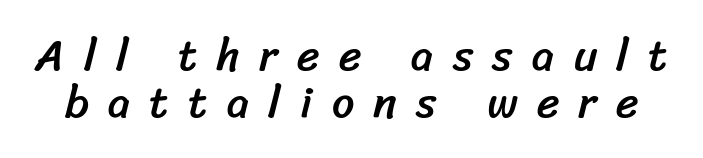
The passage shown is not underscored anywhere. Looks like regular typesetting: each glyph gets only the width it needs. These lines are composed in type without serifs. Vertical spacing — tight. Caption: expanded tracking, letters set apart.
